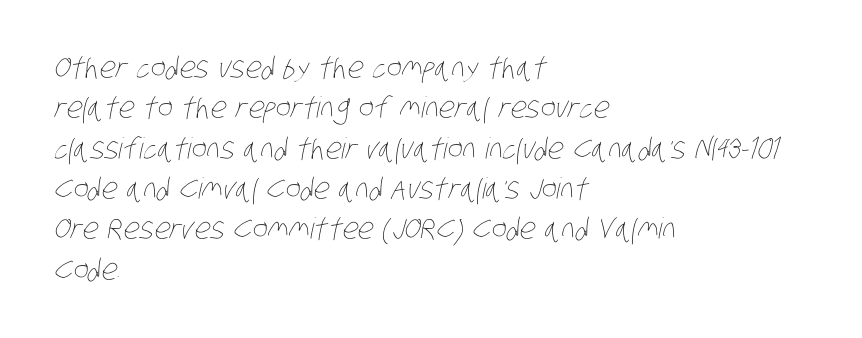
{"bold": "no", "weight": "thin", "width": "condensed", "stroke_contrast": "low", "x_height": "large", "monospaced": "no", "underline": "no", "align": "left", "line_spacing": "normal", "line_spacing_ratio": 1.39, "letter_spacing": "normal", "letter_spacing_em": 0.0, "glyph_px": 29}
